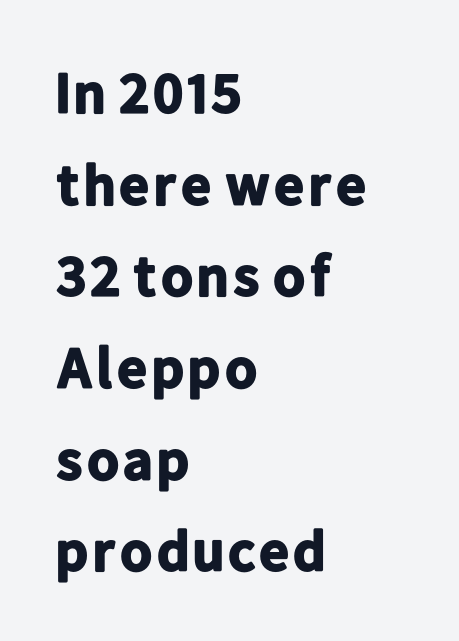
{"serif": "no", "italic": "no", "bold": "yes", "weight": "bold", "width": "normal", "stroke_contrast": "low", "x_height": "medium", "monospaced": "no", "underline": "no", "align": "left", "line_spacing": "normal", "line_spacing_ratio": 1.58, "letter_spacing": "normal", "letter_spacing_em": 0.0, "glyph_px": 58}
